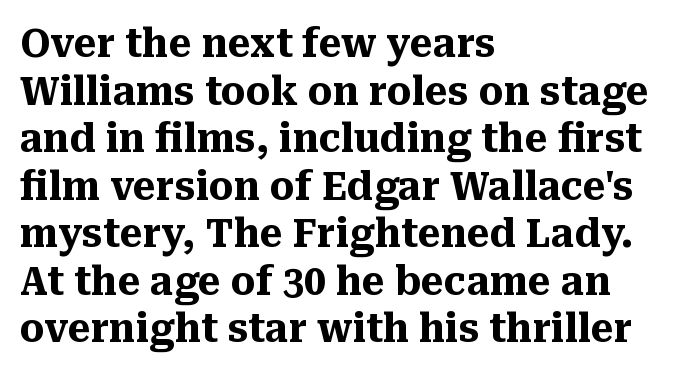
{"serif": "yes", "italic": "no", "bold": "yes", "weight": "heavy", "width": "normal", "stroke_contrast": "medium", "x_height": "medium", "monospaced": "no", "underline": "no", "align": "left", "line_spacing_ratio": 1.22, "letter_spacing": "normal", "letter_spacing_em": 0.0, "glyph_px": 39}
